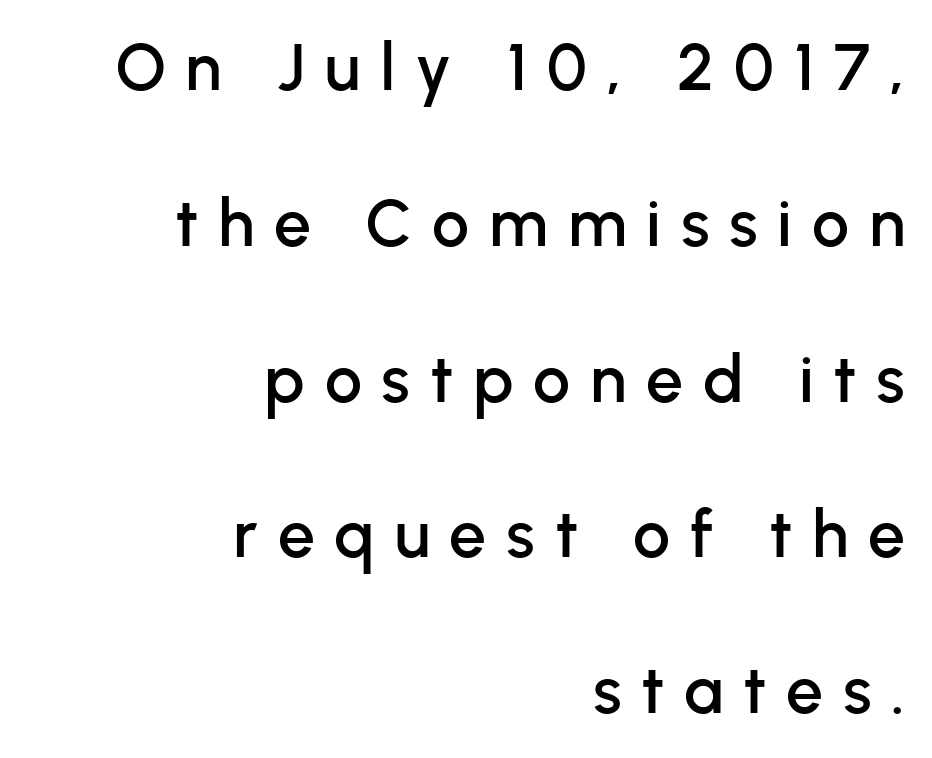
The image shows 66 px sans-serif type, upright; set right-aligned, loose line spacing (2.36x), unusually wide letter spacing (+0.3 em), not underlined; low stroke contrast and a medium x-height.
